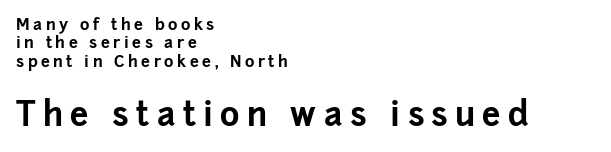
The image shows 33 px bold sans-serif type, upright; set left-aligned, tight line spacing (1.15x), unusually wide letter spacing (+0.22 em), not underlined; the second (bottom) block is 2.06x larger; low stroke contrast and a medium x-height.
